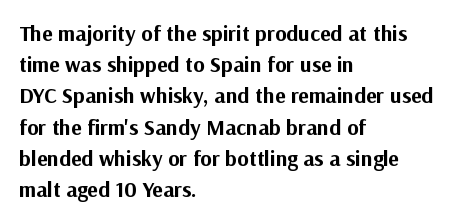
The image shows 22 px bold type, upright; set left-aligned, normal line spacing (1.42x), normal letter spacing, not underlined.
